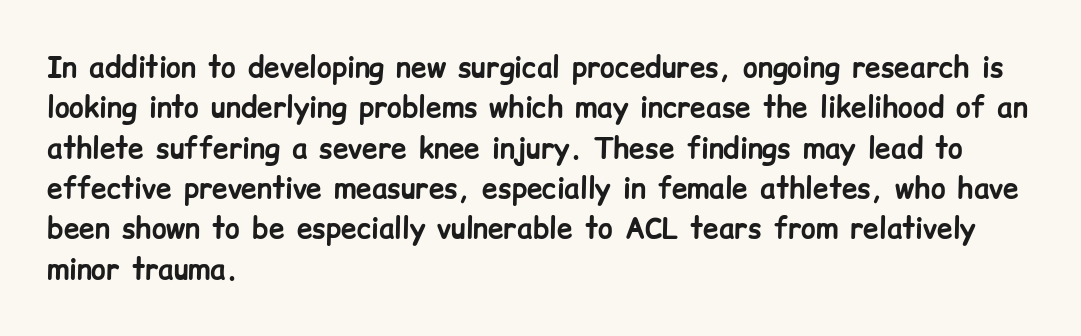
Q: Is the text bold? A: Yes.
Q: Is the text italic (slanted)? A: No, it is upright.
Q: Is the typeface a serif or a sans-serif typeface? A: Sans-serif.
Q: Is the text underlined? A: No.
Q: How is the paragraph aligned? A: Left-aligned.
Q: Is the spacing between letters normal or unusually wide? A: Normal.
Q: Is the spacing between lines tight, normal or loose? A: Normal.
Q: Width (condensed, normal, or wide)? A: Normal.
Q: Stroke contrast? A: Low.
Q: x-height? A: Medium.
Q: Monospaced? A: No.
